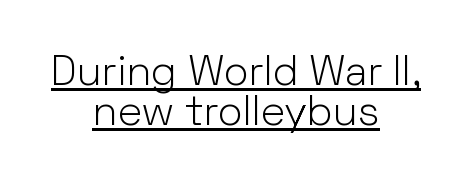
Very little white space separates one row of letters from the next. The face used here is proportionally spaced, like ordinary book or web type. Vertical stems look standard width or narrower in stroke. Letter spacing: default. A continuous stroke trails under the words, as in a hyperlink. Serifs: no, the terminals of the letterforms are clean.
